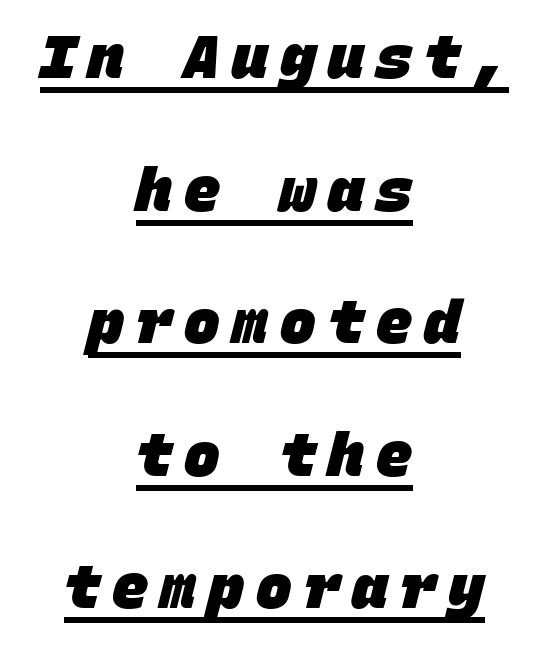
The image shows 60 px heavy sans-serif type, monospaced; set centered, loose line spacing (2.21x), unusually wide letter spacing (+0.2 em), underlined; low stroke contrast and a large x-height.
